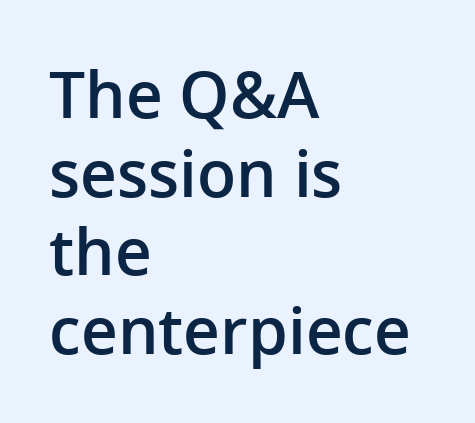
Q: Is the text bold? A: Semi-bold.
Q: Is the text italic (slanted)? A: No, it is upright.
Q: Is the typeface a serif or a sans-serif typeface? A: Sans-serif.
Q: Is the text underlined? A: No.
Q: How is the paragraph aligned? A: Left-aligned.
Q: Is the spacing between letters normal or unusually wide? A: Normal.
Q: Width (condensed, normal, or wide)? A: Normal.
Q: Stroke contrast? A: Low.
Q: x-height? A: Medium.
Q: Monospaced? A: No.
